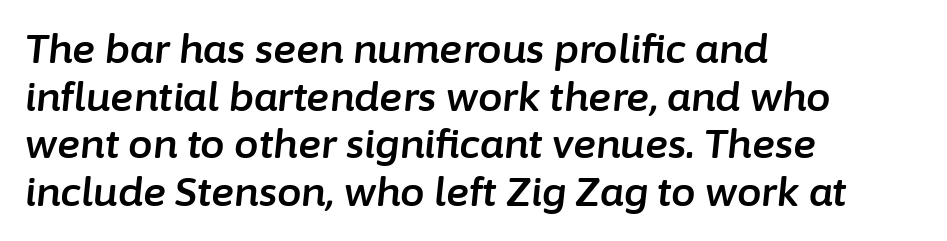
Descenders are the only things crossing below the line. Glyph-to-glyph distance matches everyday printed text. The face used here is proportionally spaced, like ordinary book or web type. Layout note: lines flush left. The typography opts for an oblique posture over an upright one.
